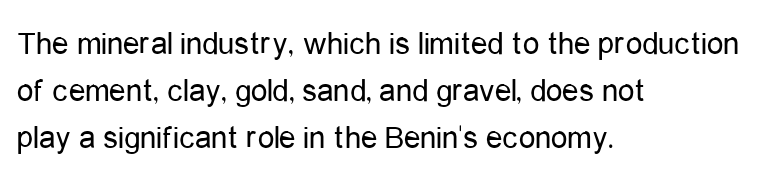
The tracking reads as untouched default to a designer's eye. The type family on display is of the sans-serif kind. This is the regular roman posture of the typeface. The passage shown is not underscored anywhere.
